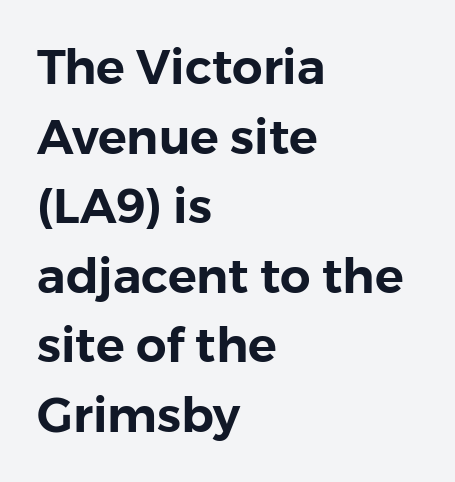
{"serif": "no", "italic": "no", "width": "normal", "stroke_contrast": "low", "x_height": "medium", "monospaced": "no", "underline": "no", "align": "left", "line_spacing": "normal", "line_spacing_ratio": 1.45, "letter_spacing": "normal", "letter_spacing_em": 0.0, "glyph_px": 48}
